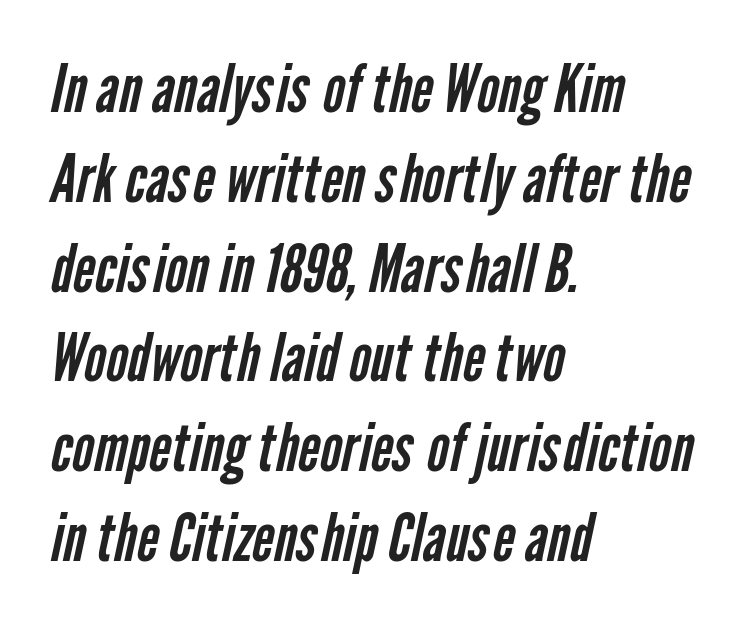
{"serif": "no", "bold": "no", "weight": "regular", "width": "condensed", "stroke_contrast": "low", "x_height": "medium", "monospaced": "no", "underline": "no", "align": "left", "line_spacing": "normal", "line_spacing_ratio": 1.34, "letter_spacing": "normal", "letter_spacing_em": 0.0, "glyph_px": 67}
